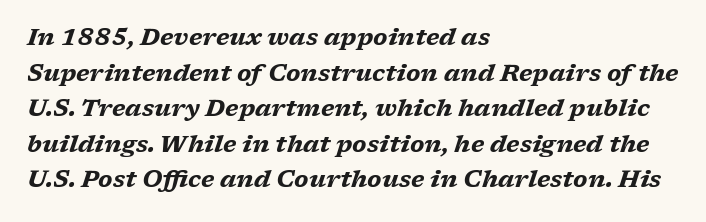
The image shows 24 px bold type, italic (leaning right); set left-aligned, normal line spacing (1.48x), normal letter spacing, not underlined.
